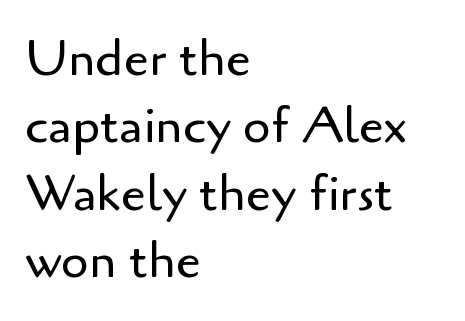
Q: Is the text bold? A: No.
Q: Is the text italic (slanted)? A: No, it is upright.
Q: Is the typeface a serif or a sans-serif typeface? A: Sans-serif.
Q: Is the text underlined? A: No.
Q: How is the paragraph aligned? A: Left-aligned.
Q: Is the spacing between letters normal or unusually wide? A: Normal.
Q: Is the spacing between lines tight, normal or loose? A: Normal.
Q: Width (condensed, normal, or wide)? A: Normal.
Q: Stroke contrast? A: Low.
Q: x-height? A: Small.
Q: Monospaced? A: No.
